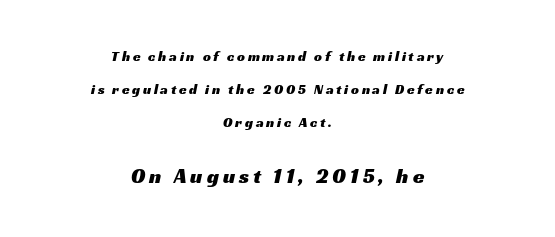
Q: Is the text underlined? A: No.
Q: How is the paragraph aligned? A: Centered.
Q: Is the spacing between lines tight, normal or loose? A: Loose.
Q: Which block of text is set in a larger size, the first (top) or the second (bottom)? A: The second (bottom) one.
